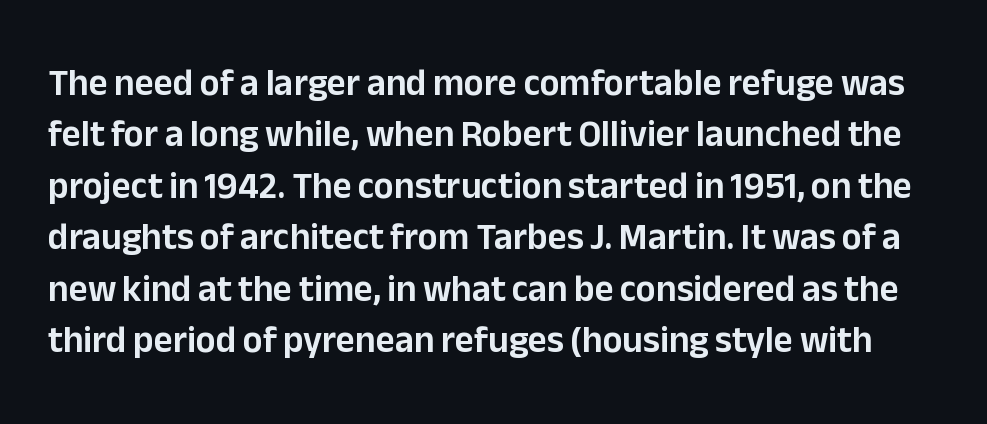
{"serif": "no", "italic": "no", "width": "normal", "stroke_contrast": "low", "x_height": "medium", "monospaced": "no", "underline": "no", "line_spacing": "normal", "line_spacing_ratio": 1.39, "letter_spacing": "normal", "letter_spacing_em": 0.0, "glyph_px": 37}
